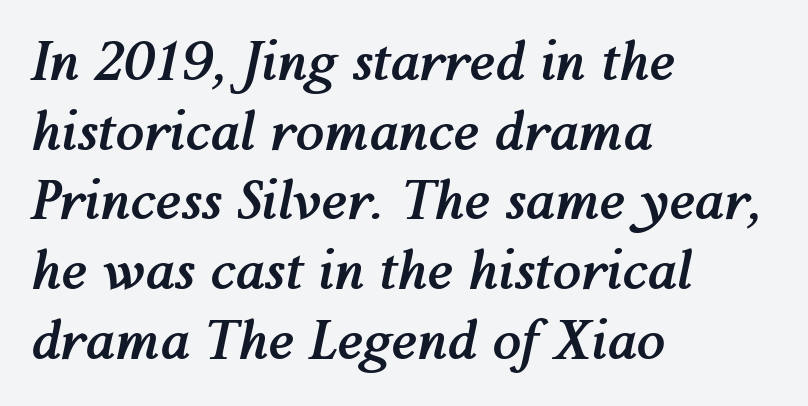
The image shows 52 px semibold type, italic (leaning right); set left-aligned, normal line spacing (1.34x), normal letter spacing, not underlined; medium stroke contrast and a medium x-height.
